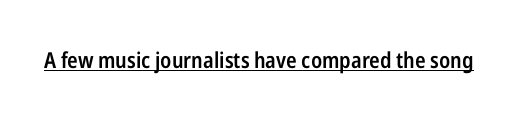
{"italic": "no", "bold": "semi", "underline": "yes", "letter_spacing": "normal", "letter_spacing_em": 0.0, "glyph_px": 22}
